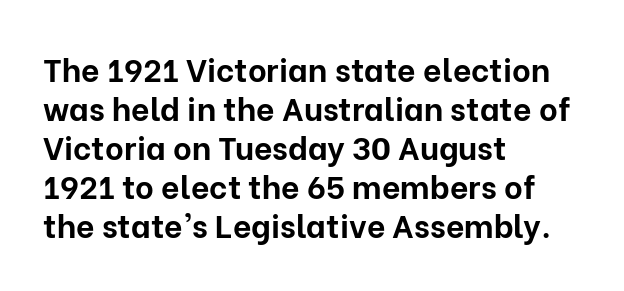
{"serif": "no", "italic": "no", "bold": "yes", "weight": "bold", "width": "normal", "stroke_contrast": "low", "x_height": "medium", "monospaced": "no", "underline": "no", "align": "left", "line_spacing_ratio": 1.22, "letter_spacing": "normal", "letter_spacing_em": 0.0, "glyph_px": 32}
